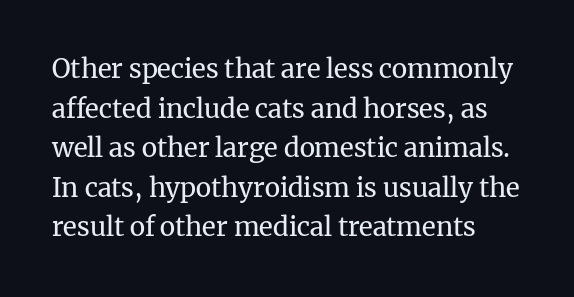
Q: Is the text bold? A: No.
Q: Is the text italic (slanted)? A: No, it is upright.
Q: Is the text underlined? A: No.
Q: Is the spacing between letters normal or unusually wide? A: Normal.
Q: Is the spacing between lines tight, normal or loose? A: Normal.
